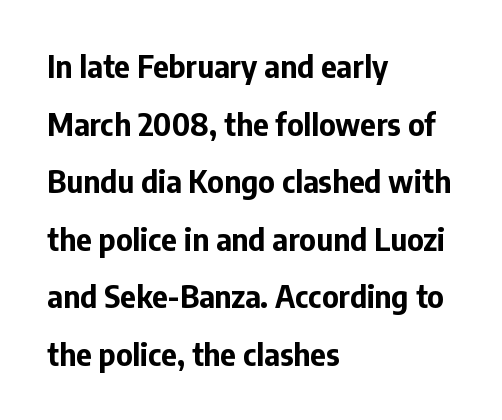
{"serif": "no", "italic": "no", "bold": "yes", "weight": "bold", "width": "normal", "stroke_contrast": "low", "x_height": "medium", "monospaced": "no", "underline": "no", "align": "left", "line_spacing": "loose", "line_spacing_ratio": 1.92, "letter_spacing": "normal", "letter_spacing_em": 0.0, "glyph_px": 30}
